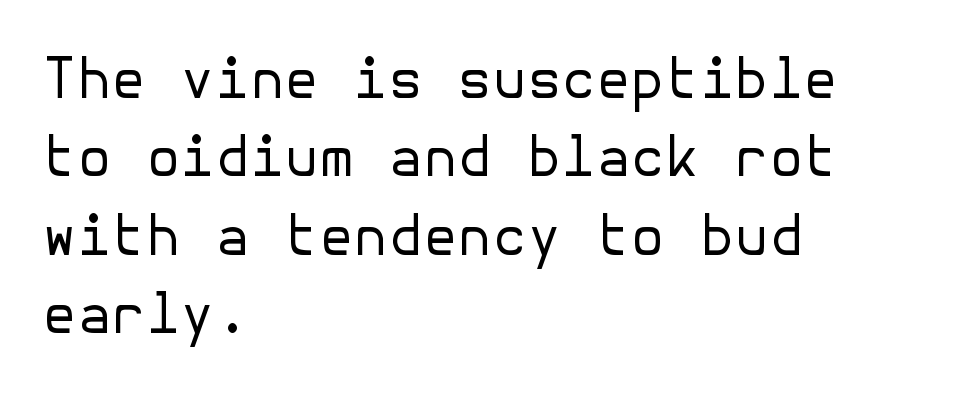
Q: Is the text bold? A: No.
Q: Is the text italic (slanted)? A: No, it is upright.
Q: Is the typeface a serif or a sans-serif typeface? A: Sans-serif.
Q: Is the text underlined? A: No.
Q: How is the paragraph aligned? A: Left-aligned.
Q: Is the spacing between letters normal or unusually wide? A: Normal.
Q: Is the spacing between lines tight, normal or loose? A: Normal.
Q: Width (condensed, normal, or wide)? A: Normal.
Q: Stroke contrast? A: Low.
Q: x-height? A: Medium.
